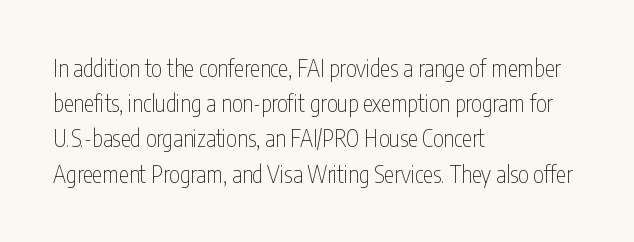
A typesetter would call this leading conventional body-copy spacing. Casual observation: everything's shoved over to the left. Counters stay open thanks to moderate or lighter strokes. The lettering stays uniformly vertical, giving the passage a roman look. No extra tracking has been applied to these lines. The gap between lines stays unmarked.
